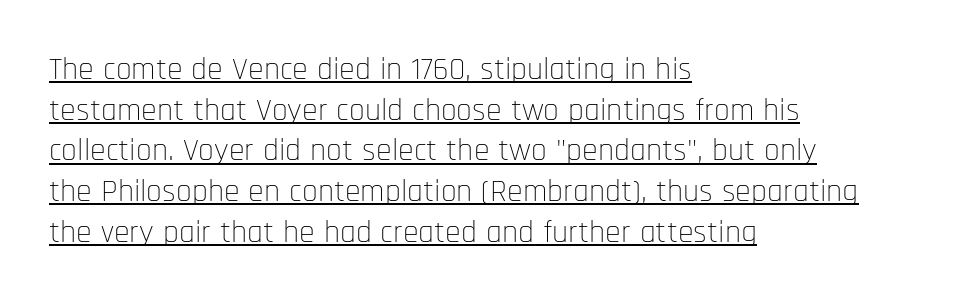
The ragged edge is on the right, which tells us the setting is flush left. These characters rest on top of a visible drawn line. Summary of weight: not heavy and not bold. Each letter's strokes conclude bluntly, with no projecting serifs. Designer's note — italics off, roman on. Each word holds together tightly as a unit, with standard inter-letter gaps.
